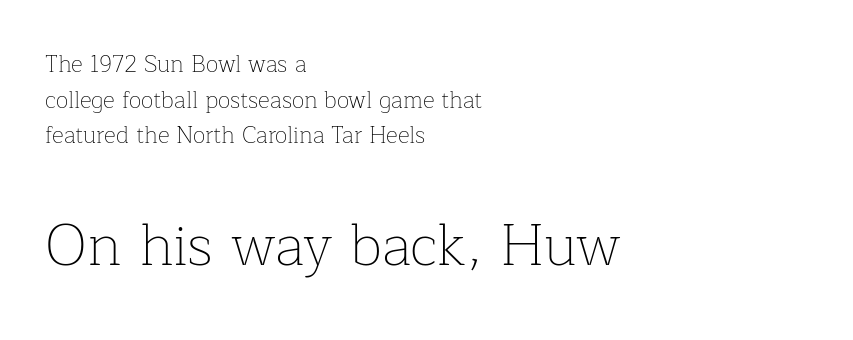
Underlining? Definitely not there. Here the designer chose a conventional face with non-uniform glyph widths. The line-height multiplier appears to be the usual default. These lines stack with their left ends in a neat column. The cut favours lightness, reaching ordinary text weight at its darkest. It's the straight-up-and-down kind of type.
